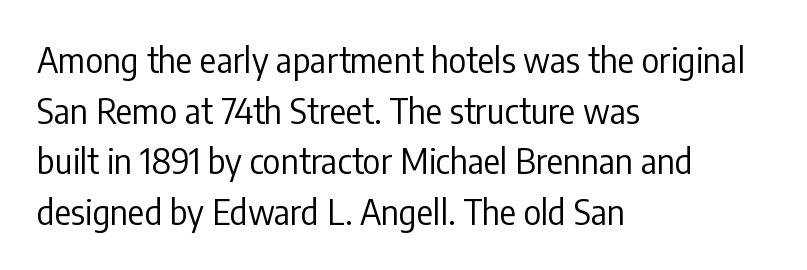
{"serif": "no", "italic": "no", "bold": "no", "weight": "regular", "width": "condensed", "stroke_contrast": "low", "x_height": "medium", "monospaced": "no", "underline": "no", "align": "left", "line_spacing": "normal", "line_spacing_ratio": 1.49, "letter_spacing": "normal", "letter_spacing_em": 0.0, "glyph_px": 34}
